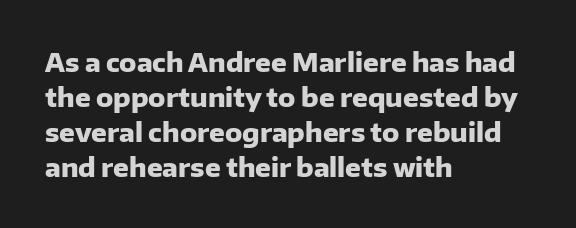
The baseline area is clear. The lines in this sample share a left origin and differ only in where they stop. The type is set solid horizontally, with unmodified tracking. Compared with typical paragraphs, the rows here are spaced about the same. Thick stems and heavy bowls — unmistakably bold. Ascenders rise straight up at ninety degrees.
